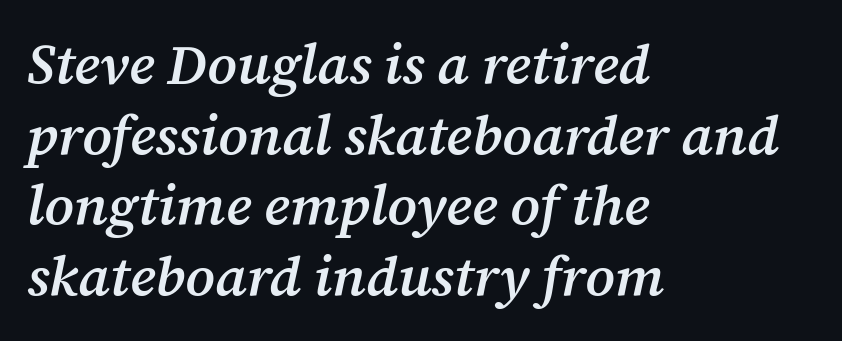
Q: Is the text bold? A: Semi-bold.
Q: Is the text italic (slanted)? A: Yes, it leans right by about 12 degrees.
Q: Is the typeface a serif or a sans-serif typeface? A: Serif.
Q: Is the text underlined? A: No.
Q: How is the paragraph aligned? A: Left-aligned.
Q: Is the spacing between letters normal or unusually wide? A: Normal.
Q: Is the spacing between lines tight, normal or loose? A: Normal.
Q: Width (condensed, normal, or wide)? A: Normal.
Q: Stroke contrast? A: Medium.
Q: x-height? A: Medium.
Q: Monospaced? A: No.
